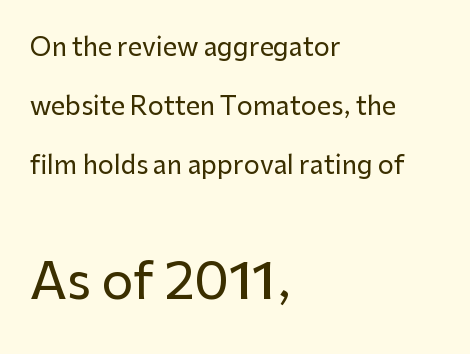
{"serif": "no", "italic": "no", "width": "normal", "stroke_contrast": "low", "x_height": "medium", "monospaced": "no", "underline": "no", "align": "left", "line_spacing": "loose", "line_spacing_ratio": 2.36, "letter_spacing": "normal", "letter_spacing_em": 0.0, "larger_block": "second", "size_ratio": 2.0, "glyph_px": 50}
